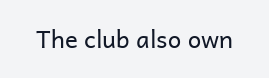
Only glyphs here, with clear space below each row. Notice how the stems are strictly vertical — no italics here. Between one letter and the next there's only the usual sliver of space. Is this a heavy cut? Hardly; it is regular or lighter.
